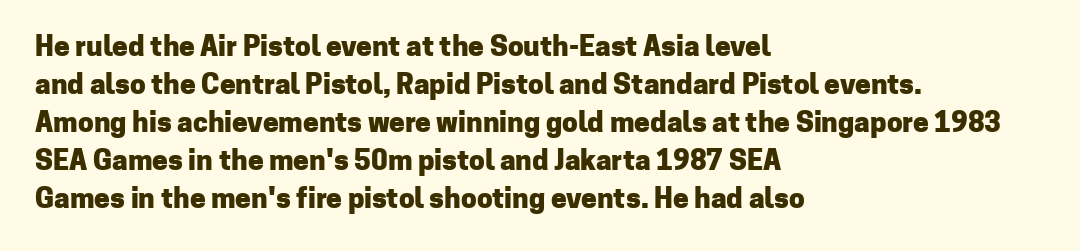
A typesetter would call this leading conventional body-copy spacing. Every letter is thick-stroked: bold, no question. The letterforms sit shoulder to shoulder at normal distance. You could not count columns in this text — the font is proportionally spaced. Grotesque or geometric, the face here clearly has no serifs.
